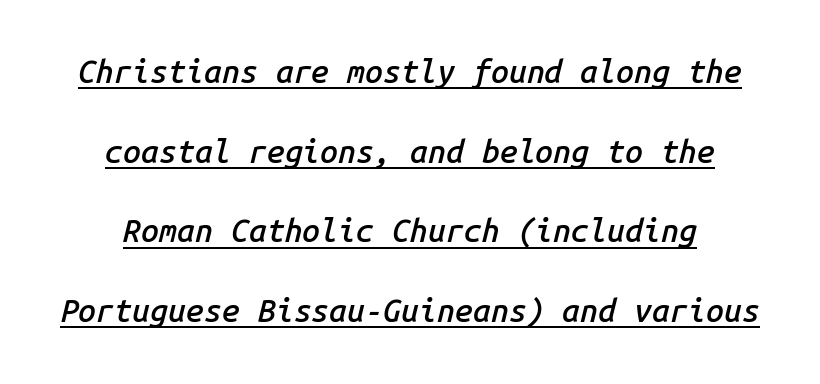
The image shows 32 px semibold type, italic (leaning right), monospaced; set loose line spacing (2.49x), normal letter spacing, underlined; low stroke contrast and a medium x-height.
